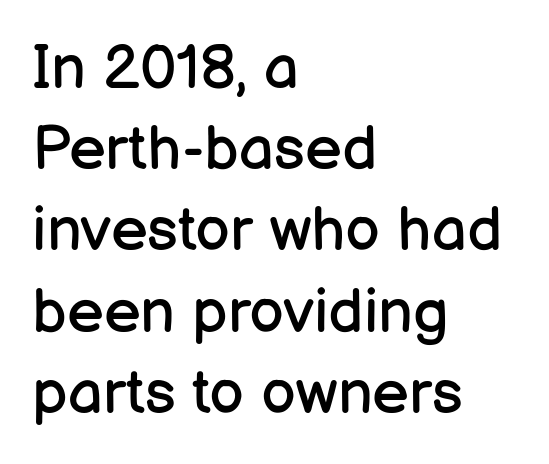
The image shows 62 px regular-weight sans-serif type, upright; set left-aligned, normal line spacing (1.31x), normal letter spacing, not underlined; low stroke contrast and a medium x-height.
